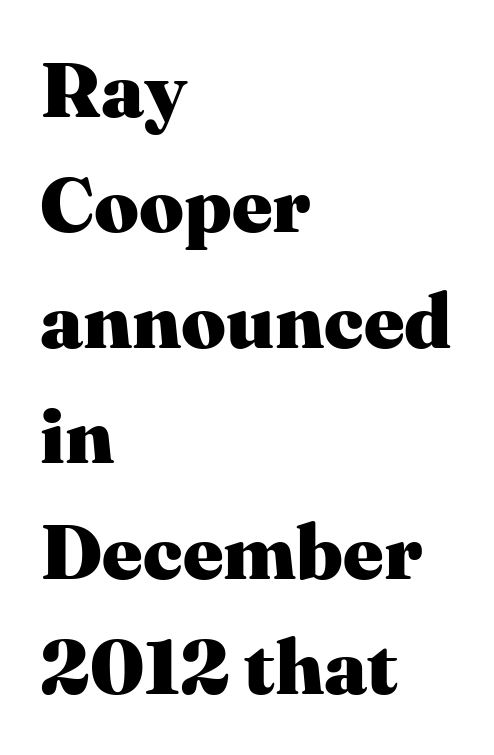
You'd pick this weight for a headline — it's a proper bold. The rendering keeps characters at their native spacing. This is roman type, the default non-slanted kind. Font category for this specimen: serif. Horizontally, the lines are justified to the leading edge only.
